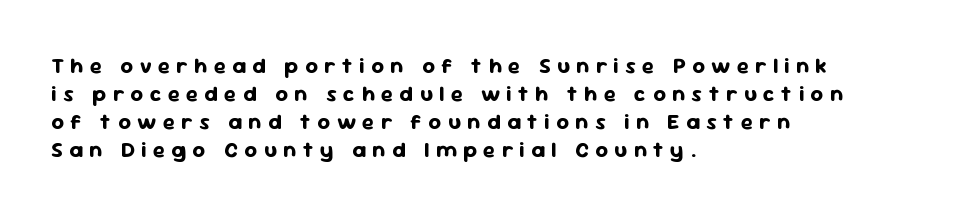
{"italic": "no", "bold": "yes", "underline": "no", "align": "left", "line_spacing": "normal", "line_spacing_ratio": 1.27, "letter_spacing": "wide", "letter_spacing_em": 0.29, "glyph_px": 22}
